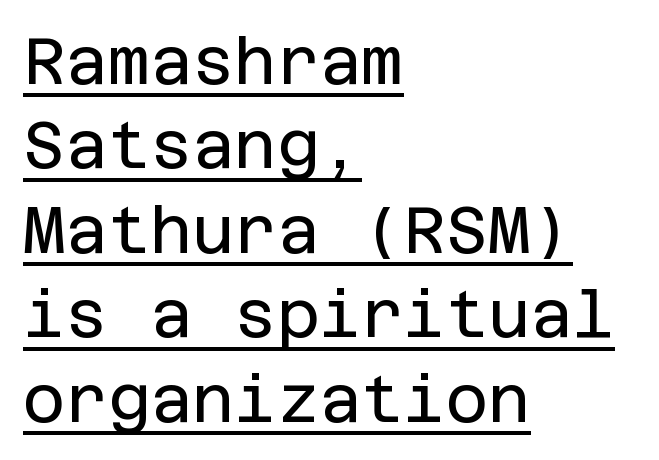
Q: Is the text bold? A: No.
Q: Is the text italic (slanted)? A: No, it is upright.
Q: Is the typeface a serif or a sans-serif typeface? A: Sans-serif.
Q: Is the text underlined? A: Yes.
Q: How is the paragraph aligned? A: Left-aligned.
Q: Is the spacing between letters normal or unusually wide? A: Normal.
Q: Is the spacing between lines tight, normal or loose? A: Normal.
Q: Width (condensed, normal, or wide)? A: Normal.
Q: Stroke contrast? A: Low.
Q: x-height? A: Large.
